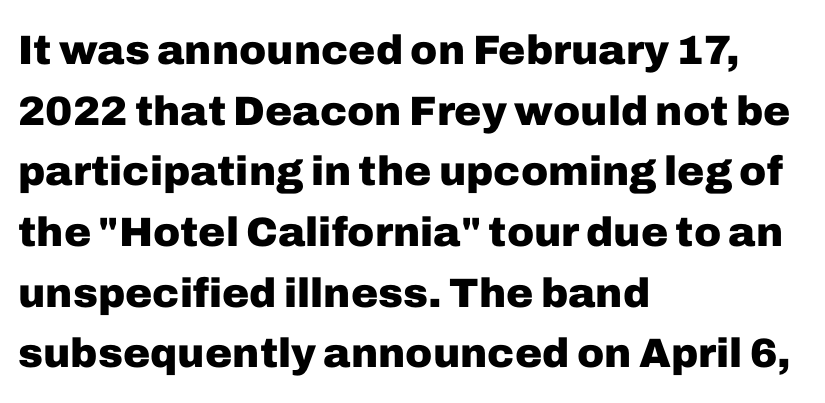
{"serif": "no", "italic": "no", "bold": "yes", "weight": "heavy", "width": "normal", "stroke_contrast": "low", "x_height": "medium", "monospaced": "no", "underline": "no", "align": "left", "line_spacing": "normal", "line_spacing_ratio": 1.48, "letter_spacing": "normal", "letter_spacing_em": 0.0, "glyph_px": 41}
